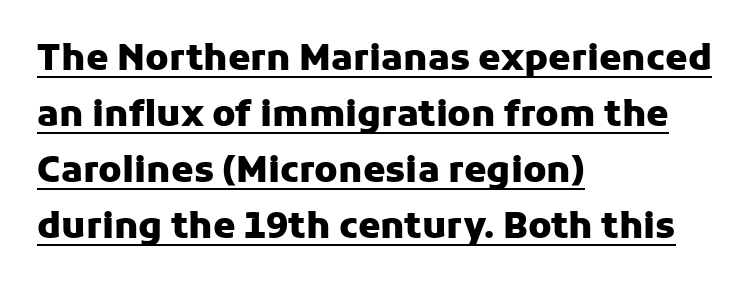
The image shows 36 px heavy sans-serif type, upright; set left-aligned, normal line spacing (1.56x), normal letter spacing, underlined; low stroke contrast and a medium x-height.
